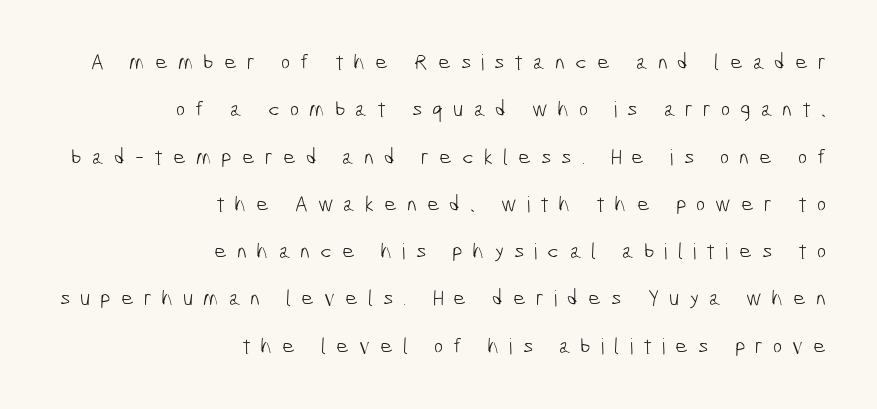
{"bold": "no", "underline": "no", "align": "right", "line_spacing": "loose", "line_spacing_ratio": 2.15, "letter_spacing": "wide", "letter_spacing_em": 0.45, "glyph_px": 22}
